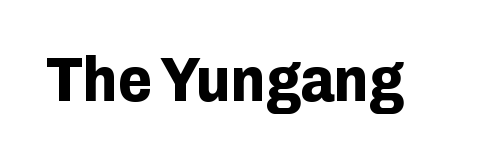
{"serif": "no", "italic": "no", "bold": "yes", "weight": "bold", "width": "normal", "stroke_contrast": "low", "x_height": "medium", "monospaced": "no", "underline": "no", "letter_spacing": "normal", "letter_spacing_em": 0.0, "glyph_px": 62}
